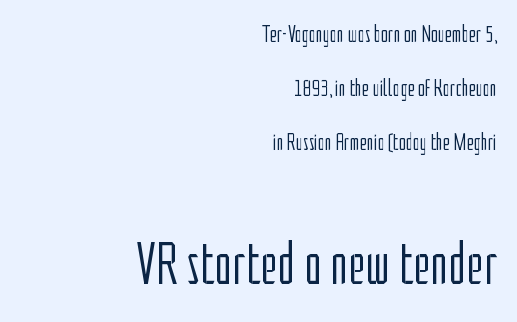
Does extra space separate the letters? No, they use regular spacing. Nope, not italic — everything's standing straight. The letters advance in unequal steps, a hallmark of proportional type. Decoration check: the copy has no underline.
